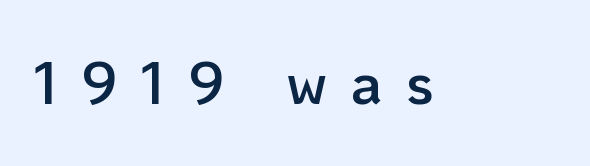
Q: Is the text bold? A: Semi-bold.
Q: Is the text italic (slanted)? A: No, it is upright.
Q: Is the typeface a serif or a sans-serif typeface? A: Sans-serif.
Q: Is the text underlined? A: No.
Q: Is the spacing between letters normal or unusually wide? A: Unusually wide.
Q: Width (condensed, normal, or wide)? A: Normal.
Q: Stroke contrast? A: Low.
Q: x-height? A: Medium.
Q: Monospaced? A: No.
